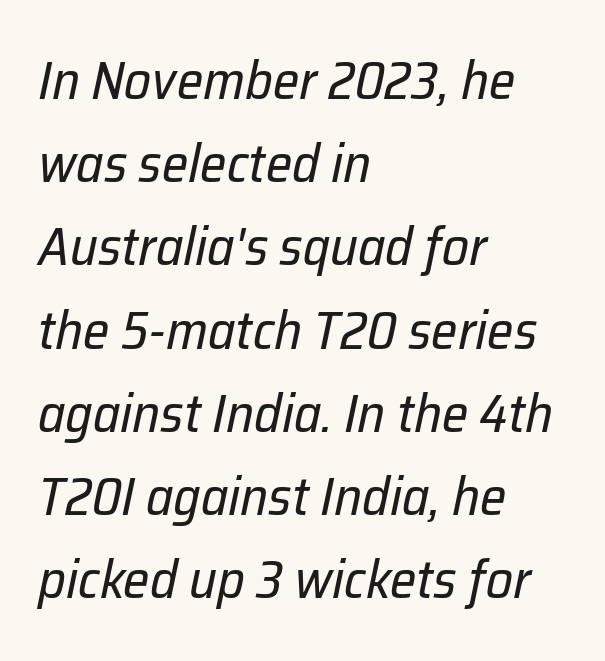
Style check: oblique. Heft: none added — not bold. The face used here is rendered with its standard letterfit. Line starts are locked; line ends wander. Leading: standard.
